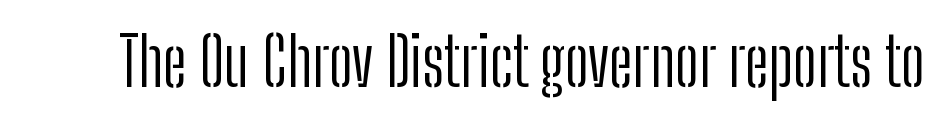
The image shows 68 px light, condensed sans-serif type, upright; set normal letter spacing, not underlined; low stroke contrast and a medium x-height.
